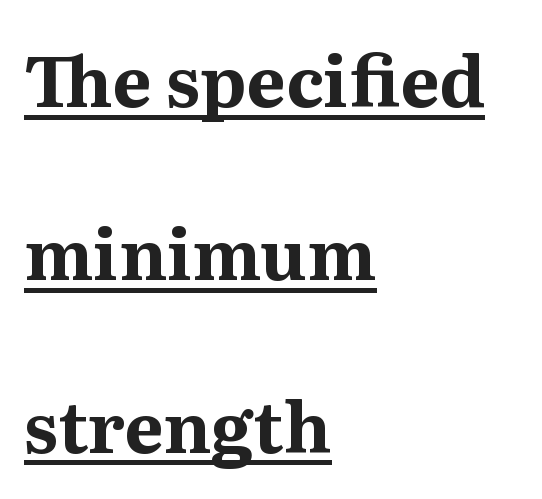
The image shows 70 px bold serif type, upright; set left-aligned, loose line spacing (2.47x), normal letter spacing, underlined; medium stroke contrast and a medium x-height.
